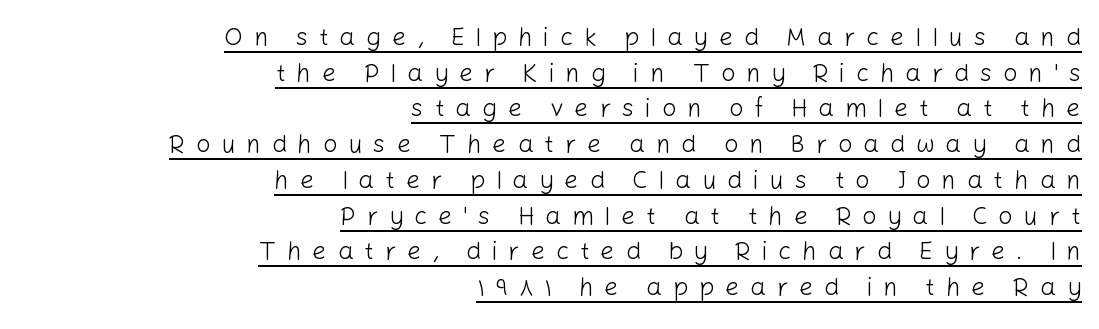
The type is letterspaced generously, with wide tracking. The rendering uses a moderate line-height, typical for paragraphs. Caption: multi-line text, flush right, ragged left. The letters stand upright; this is a roman face. You can see a thin bar hugging the bottom of the glyphs. The typeface has the unassuming heft of standard copy or less.
